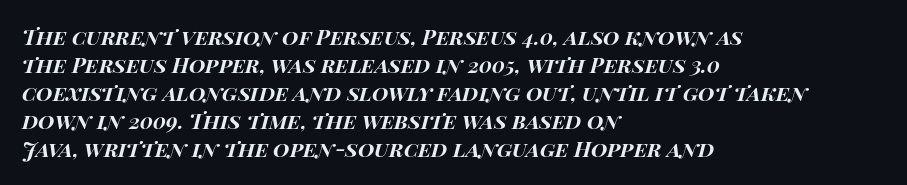
Q: Is the text bold? A: Yes.
Q: Is the text italic (slanted)? A: Yes, it leans right by about 14 degrees.
Q: Is the text underlined? A: No.
Q: How is the paragraph aligned? A: Left-aligned.
Q: Is the spacing between letters normal or unusually wide? A: Normal.
Q: Is the spacing between lines tight, normal or loose? A: Normal.
